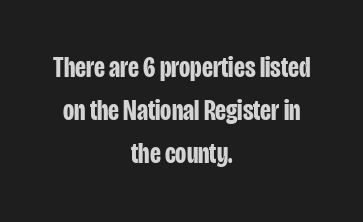
Q: Is the text bold? A: Yes.
Q: Is the text italic (slanted)? A: No, it is upright.
Q: Is the typeface a serif or a sans-serif typeface? A: Sans-serif.
Q: Is the text underlined? A: No.
Q: How is the paragraph aligned? A: Centered.
Q: Is the spacing between letters normal or unusually wide? A: Normal.
Q: Is the spacing between lines tight, normal or loose? A: Normal.
Q: Width (condensed, normal, or wide)? A: Condensed.
Q: Stroke contrast? A: Low.
Q: x-height? A: Large.
Q: Monospaced? A: No.
